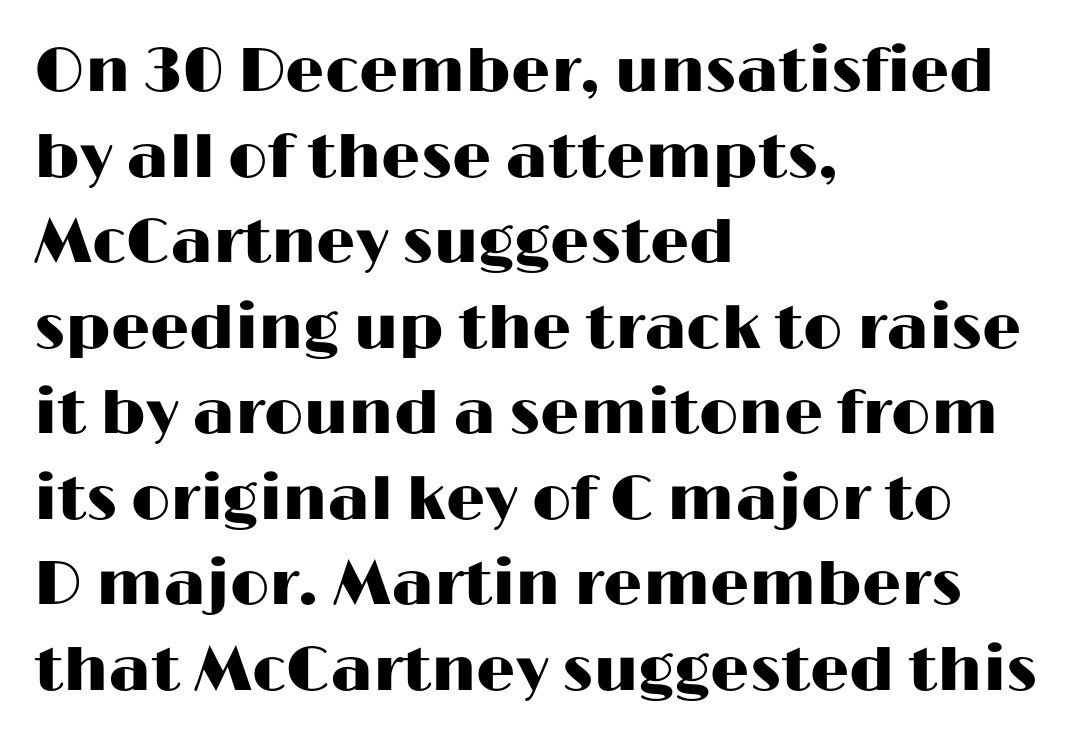
Q: Is the text italic (slanted)? A: No, it is upright.
Q: Is the typeface a serif or a sans-serif typeface? A: Sans-serif.
Q: Is the text underlined? A: No.
Q: How is the paragraph aligned? A: Left-aligned.
Q: Is the spacing between letters normal or unusually wide? A: Normal.
Q: Is the spacing between lines tight, normal or loose? A: Normal.
Q: Width (condensed, normal, or wide)? A: Wide.
Q: Stroke contrast? A: High.
Q: x-height? A: Medium.
Q: Monospaced? A: No.
